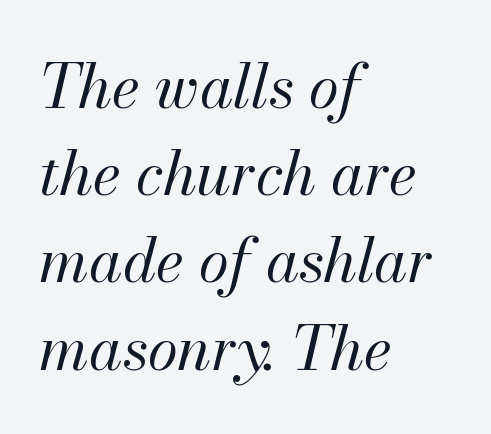
{"italic": "yes", "lean": "right", "slant_degrees": 13, "bold": "no", "weight": "regular", "width": "normal", "stroke_contrast": "medium", "x_height": "small", "monospaced": "no", "underline": "no", "align": "left", "line_spacing": "normal", "line_spacing_ratio": 1.43, "letter_spacing": "normal", "letter_spacing_em": 0.0, "glyph_px": 61}
